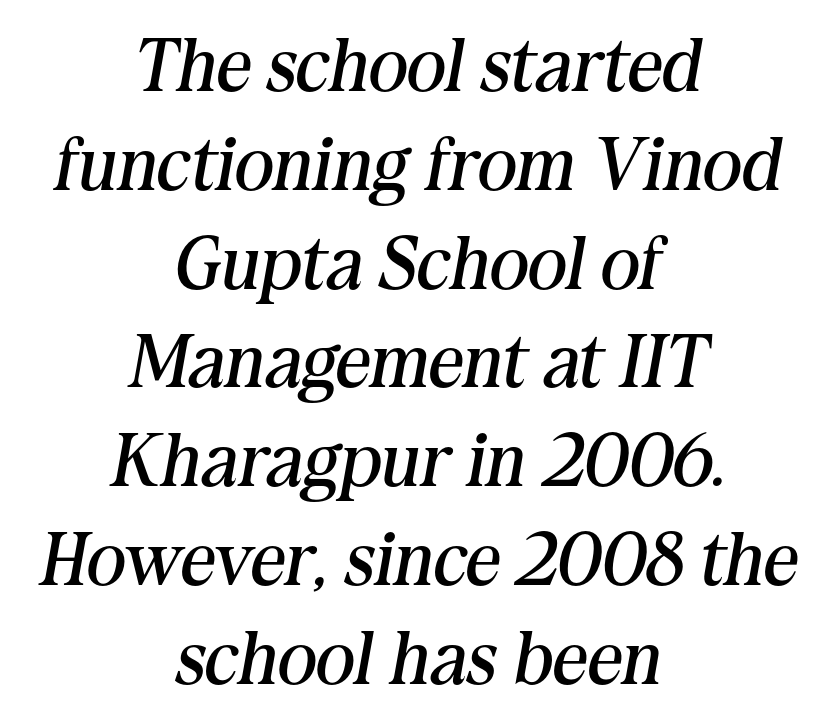
Underlining? Definitely not there. Yep, those are serifs on the letters. A quiet, ordinary-to-light weight characterises the typeface. The passage shown leans; its letterforms are oblique. The lines sit at an ordinary, default distance from one another.
